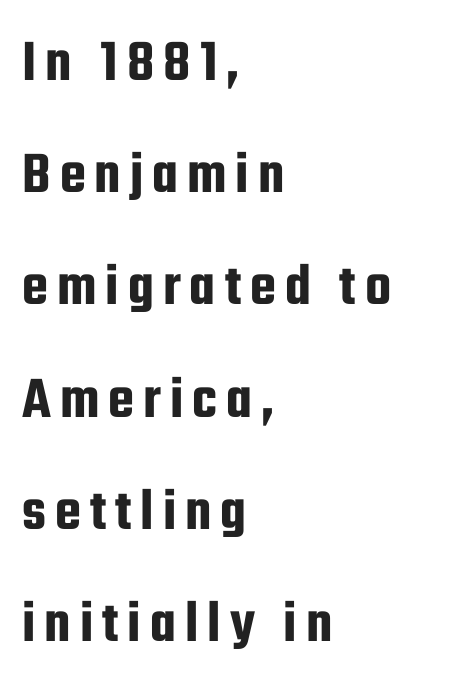
Just letters on the line, the space beneath them empty. Is this a fixed-width face? No — the glyphs have proportional, varying widths. Every character sits straight up, as roman type does. Font category for this specimen: sans-serif. Compared with a centered layout, this one pins lines to the left instead.
